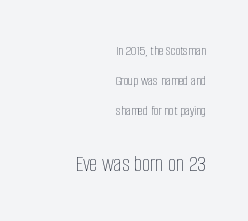
The image shows 23 px text type, upright; set right-aligned, loose line spacing (2.14x), normal letter spacing, not underlined; the second (bottom) block is 1.64x larger.
